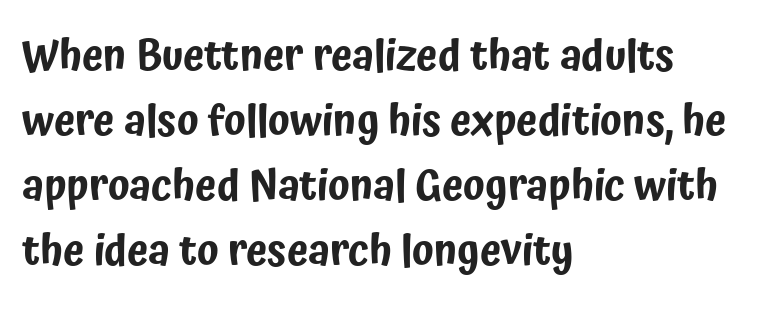
{"serif": "no", "italic": "no", "width": "condensed", "stroke_contrast": "low", "x_height": "medium", "monospaced": "no", "underline": "no", "align": "left", "line_spacing": "normal", "line_spacing_ratio": 1.51, "letter_spacing": "normal", "letter_spacing_em": 0.0, "glyph_px": 43}
